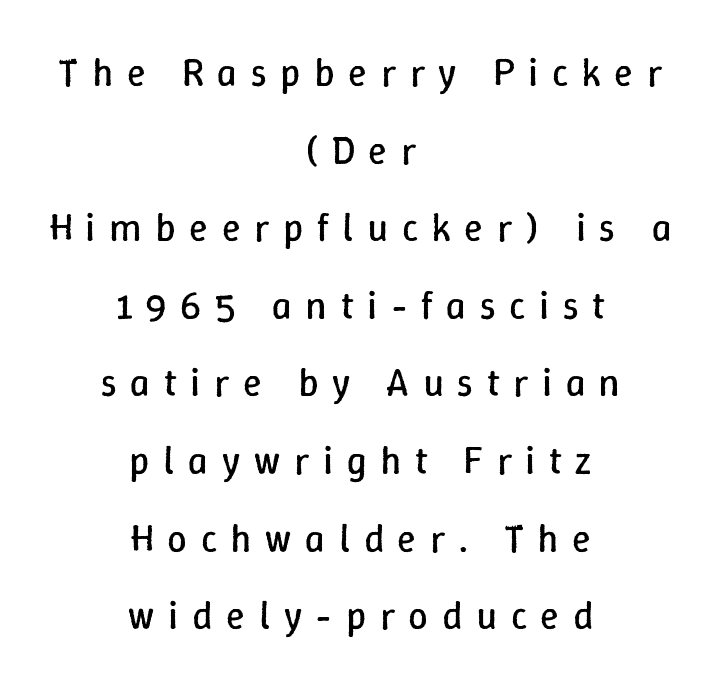
Q: Is the text bold? A: No.
Q: Is the text italic (slanted)? A: No, it is upright.
Q: Is the text underlined? A: No.
Q: How is the paragraph aligned? A: Centered.
Q: Is the spacing between letters normal or unusually wide? A: Unusually wide.
Q: Is the spacing between lines tight, normal or loose? A: Loose.
Q: Width (condensed, normal, or wide)? A: Normal.
Q: Stroke contrast? A: Low.
Q: x-height? A: Medium.
Q: Monospaced? A: No.
